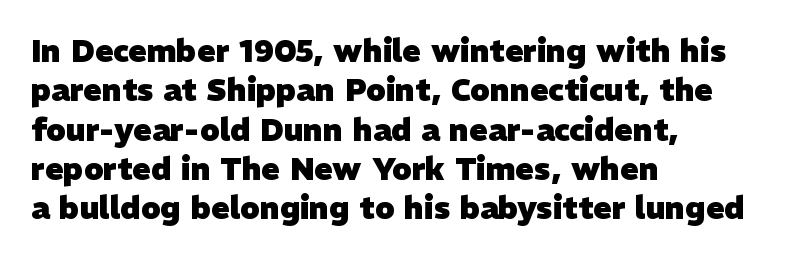
{"serif": "no", "bold": "yes", "weight": "heavy", "width": "normal", "stroke_contrast": "low", "x_height": "medium", "monospaced": "no", "underline": "no", "align": "left", "line_spacing": "normal", "line_spacing_ratio": 1.27, "letter_spacing": "normal", "letter_spacing_em": 0.0, "glyph_px": 31}
